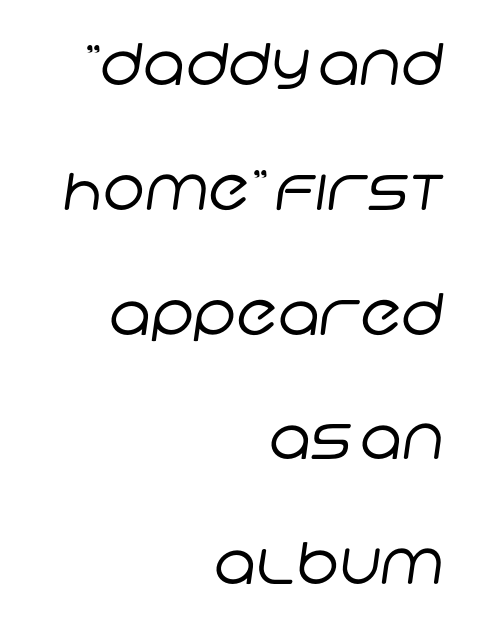
{"serif": "no", "bold": "no", "weight": "regular", "width": "normal", "stroke_contrast": "low", "x_height": "large", "monospaced": "no", "underline": "no", "align": "right", "line_spacing": "loose", "line_spacing_ratio": 2.19, "letter_spacing": "normal", "letter_spacing_em": 0.0, "glyph_px": 57}
